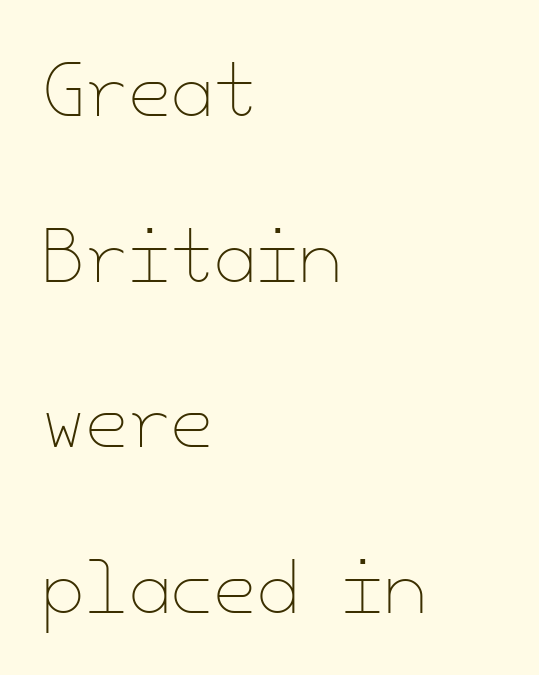
The image shows 69 px thin type, upright; set left-aligned, loose line spacing (2.4x), normal letter spacing, not underlined; low stroke contrast and a small x-height.
